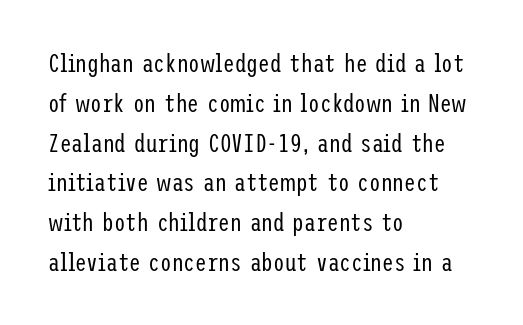
Q: Is the text bold? A: No.
Q: Is the text italic (slanted)? A: No, it is upright.
Q: Is the text underlined? A: No.
Q: How is the paragraph aligned? A: Left-aligned.
Q: Is the spacing between letters normal or unusually wide? A: Normal.
Q: Is the spacing between lines tight, normal or loose? A: Normal.
